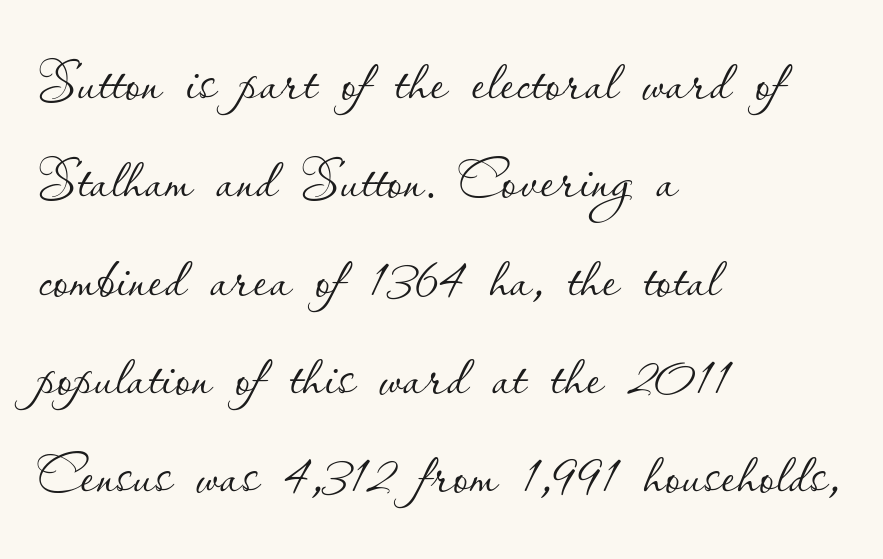
Q: Is the text bold? A: No.
Q: Is the text italic (slanted)? A: Yes.
Q: Is the text underlined? A: No.
Q: How is the paragraph aligned? A: Left-aligned.
Q: Is the spacing between letters normal or unusually wide? A: Normal.
Q: Is the spacing between lines tight, normal or loose? A: Normal.
Q: Width (condensed, normal, or wide)? A: Normal.
Q: Stroke contrast? A: Low.
Q: x-height? A: Small.
Q: Monospaced? A: No.
